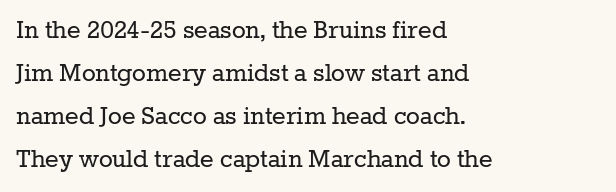
{"serif": "yes", "italic": "no", "bold": "no", "weight": "regular", "width": "normal", "stroke_contrast": "low", "x_height": "medium", "monospaced": "no", "underline": "no", "align": "left", "line_spacing": "normal", "line_spacing_ratio": 1.48, "letter_spacing": "normal", "letter_spacing_em": 0.0, "glyph_px": 29}
